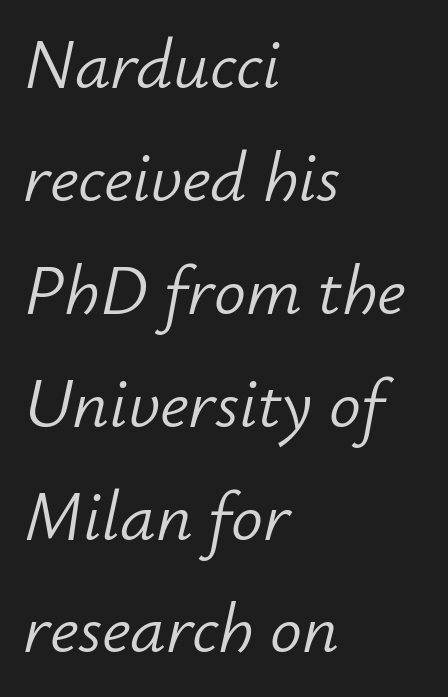
Q: Is the text bold? A: No.
Q: Is the text italic (slanted)? A: Yes, it leans right by about 12 degrees.
Q: Is the text underlined? A: No.
Q: How is the paragraph aligned? A: Left-aligned.
Q: Is the spacing between letters normal or unusually wide? A: Normal.
Q: Is the spacing between lines tight, normal or loose? A: Normal.
Q: Width (condensed, normal, or wide)? A: Normal.
Q: Stroke contrast? A: Low.
Q: x-height? A: Small.
Q: Monospaced? A: No.
